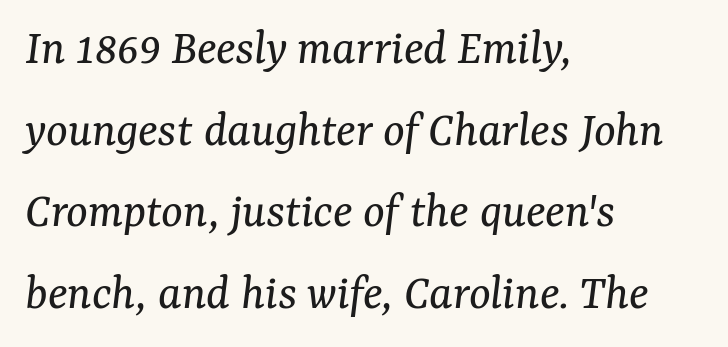
Clear beneath every line of the passage. Character widths vary here, with narrow letters taking less room than wide ones. The font is comparable to plain body text, perhaps lighter. How would I describe the line gaps? Plain and ordinary. Visually the block forms a straight wall on the left and a jagged coastline on the right.
